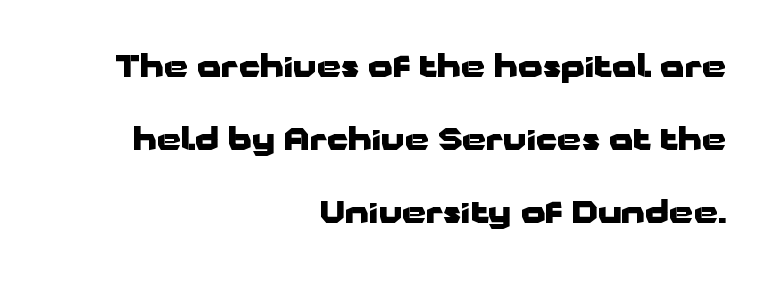
{"serif": "no", "italic": "no", "bold": "yes", "weight": "heavy", "width": "wide", "stroke_contrast": "low", "x_height": "medium", "monospaced": "no", "underline": "no", "align": "right", "line_spacing": "loose", "line_spacing_ratio": 2.35, "letter_spacing": "normal", "letter_spacing_em": 0.0, "glyph_px": 31}
